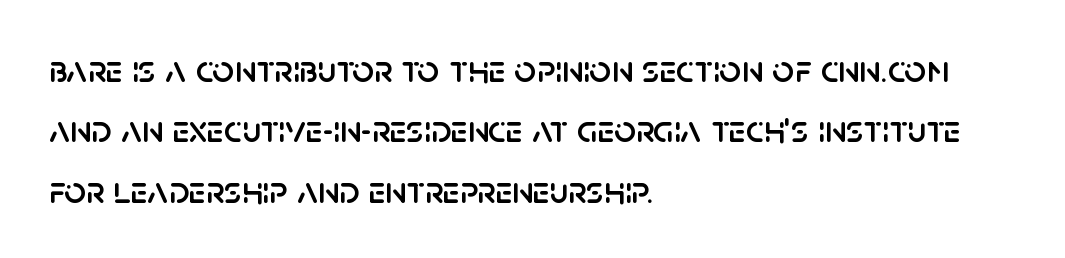
Q: Is the text italic (slanted)? A: No, it is upright.
Q: Is the typeface a serif or a sans-serif typeface? A: Sans-serif.
Q: Is the text underlined? A: No.
Q: How is the paragraph aligned? A: Left-aligned.
Q: Is the spacing between letters normal or unusually wide? A: Normal.
Q: Is the spacing between lines tight, normal or loose? A: Normal.
Q: Width (condensed, normal, or wide)? A: Normal.
Q: Stroke contrast? A: Low.
Q: x-height? A: Large.
Q: Monospaced? A: No.
